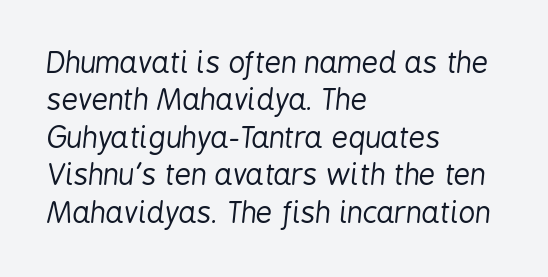
These lines keep a tight, regular rhythm from letter to letter. You could not count columns in this text — the font is proportionally spaced. Italic: yes, the glyphs are oblique. Caption: multi-line text, flush left, ragged right. Is there much room between lines? A standard amount, neither cramped nor airy.
